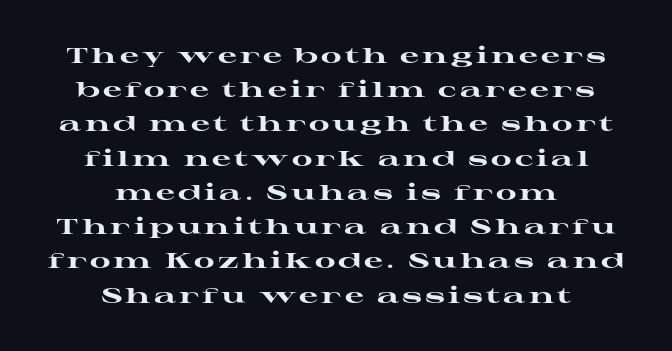
{"italic": "no", "bold": "yes", "underline": "no", "align": "center", "line_spacing": "normal", "line_spacing_ratio": 1.63, "glyph_px": 21}
